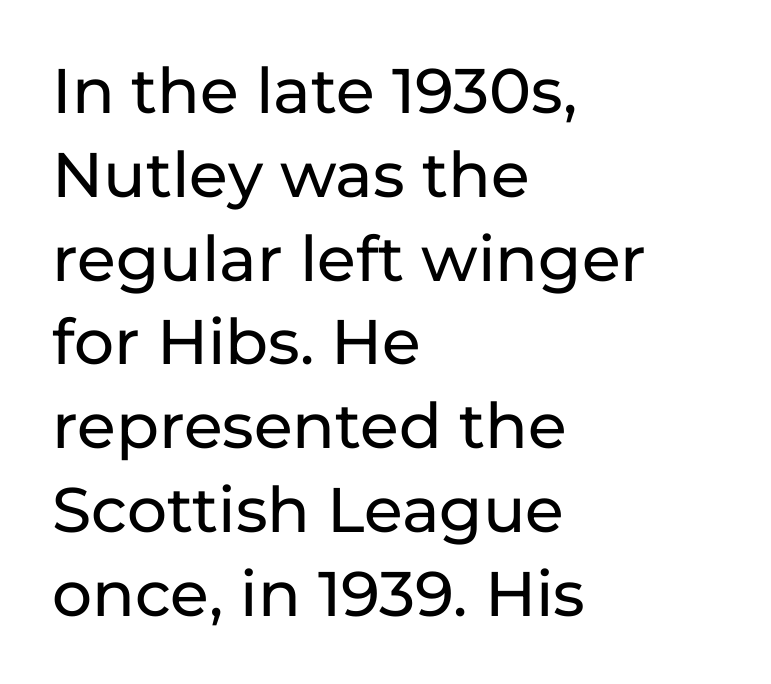
{"serif": "no", "italic": "no", "width": "normal", "stroke_contrast": "low", "x_height": "medium", "monospaced": "no", "underline": "no", "align": "left", "line_spacing": "normal", "line_spacing_ratio": 1.33, "letter_spacing": "normal", "letter_spacing_em": 0.0, "glyph_px": 63}
